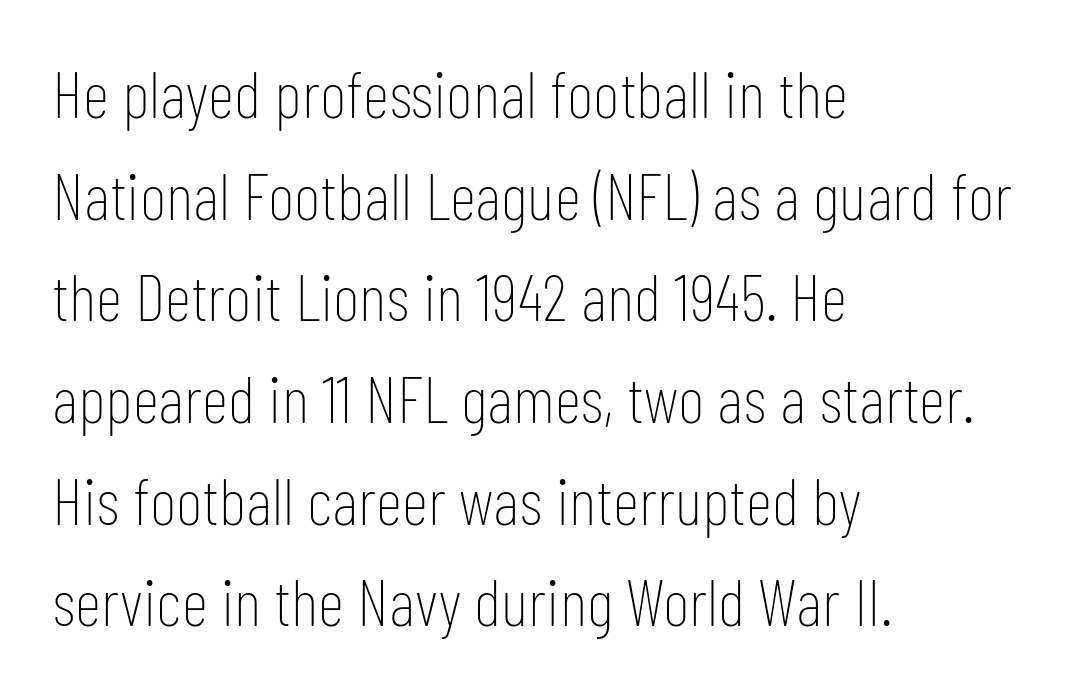
The image shows 66 px thin, condensed sans-serif type, upright; set left-aligned, normal line spacing (1.54x), normal letter spacing, not underlined; low stroke contrast and a medium x-height.
